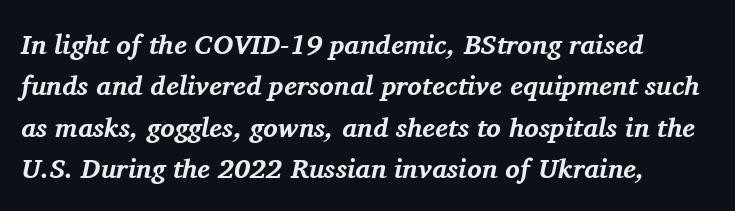
Compared with an ordinary text face, these strokes are far heavier — a full bold. Italic: yes, the glyphs are oblique. Caption: multi-line text, flush left, ragged right. In terms of leading, this rendering sits right in the middle. The string is rendered with underlining switched off.
